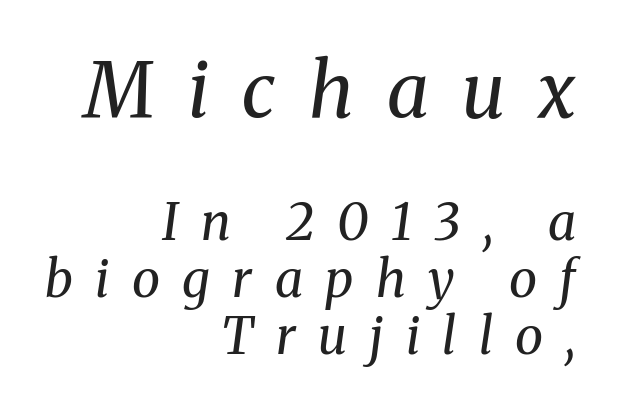
Q: Is the text bold? A: No.
Q: Is the text italic (slanted)? A: Yes, it leans right by about 8 degrees.
Q: Is the typeface a serif or a sans-serif typeface? A: Serif.
Q: Is the text underlined? A: No.
Q: How is the paragraph aligned? A: Right-aligned.
Q: Is the spacing between letters normal or unusually wide? A: Unusually wide.
Q: Is the spacing between lines tight, normal or loose? A: Tight.
Q: Which block of text is set in a larger size, the first (top) or the second (bottom)? A: The first (top) one.
Q: Width (condensed, normal, or wide)? A: Normal.
Q: Stroke contrast? A: Medium.
Q: x-height? A: Medium.
Q: Monospaced? A: No.
